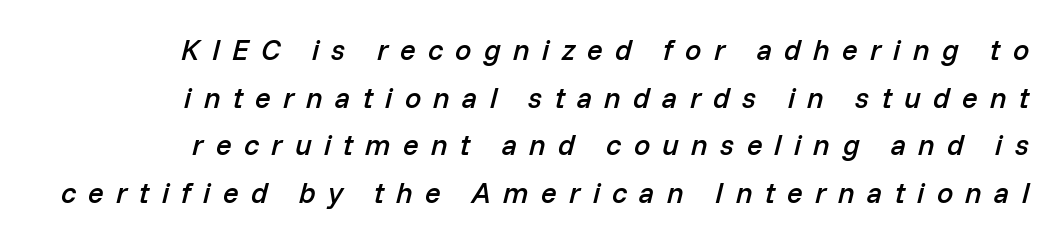
{"italic": "yes", "lean": "right", "slant_degrees": 14, "bold": "semi", "weight": "semibold", "width": "normal", "stroke_contrast": "low", "x_height": "medium", "monospaced": "no", "underline": "no", "align": "right", "line_spacing": "normal", "line_spacing_ratio": 1.64, "letter_spacing": "wide", "letter_spacing_em": 0.42, "glyph_px": 29}
